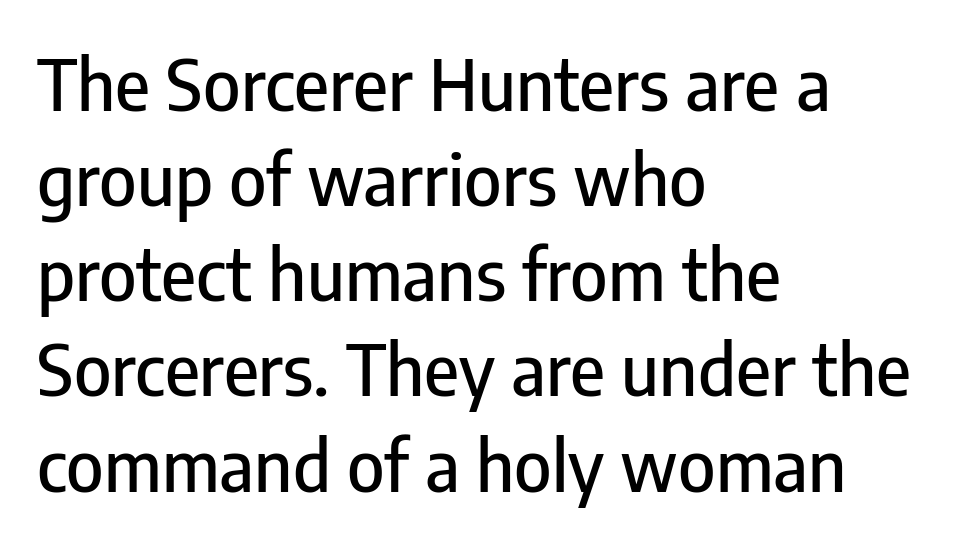
{"serif": "no", "italic": "no", "width": "condensed", "stroke_contrast": "low", "x_height": "medium", "monospaced": "no", "underline": "no", "align": "left", "line_spacing": "normal", "line_spacing_ratio": 1.34, "letter_spacing": "normal", "letter_spacing_em": 0.0, "glyph_px": 71}
